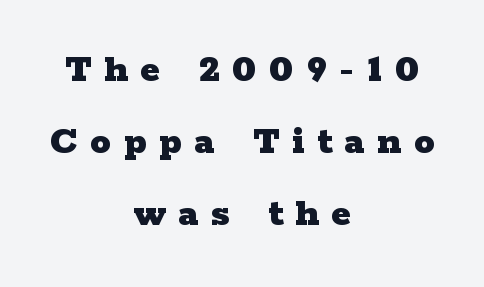
Decoration check: the copy has no underline. In terms of letterform style, serifs are clearly present. These lines are rendered in a variable-pitch font. This is roman type, the default non-slanted kind. A typesetter would call this heavily tracked-out type.
